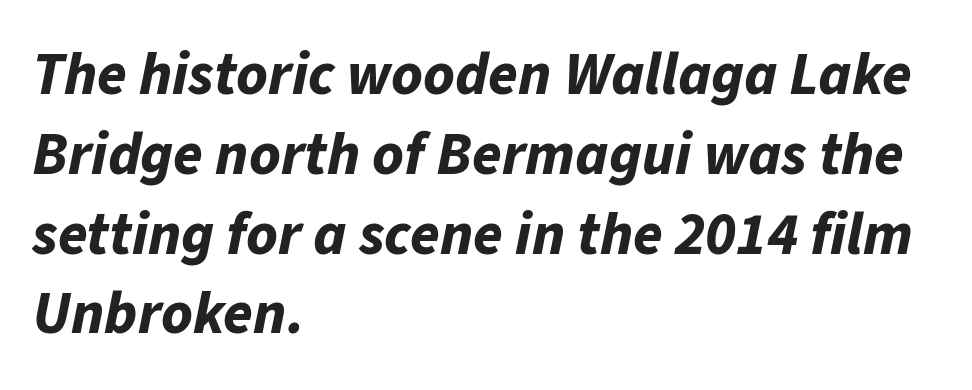
Spacing verdict: proportional, widths tailored to each character. Strokes here are thick enough to call this a true bold. The passage shown leans; its letterforms are oblique. Check the space under the baseline: it is left empty. What stands out about the letter spacing? Nothing — it is the standard amount. The rag falls on the right side of this text block.
